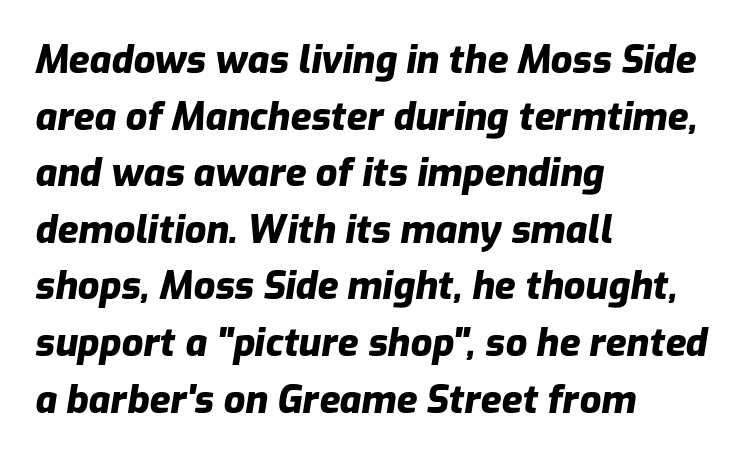
Observe the lean: these are italic letterforms. Think of a printed novel: that variable character pitch is what you see here. Typeset ragged right — the left edge is the straight one. The horizontal fit of the characters is conventional and even.
